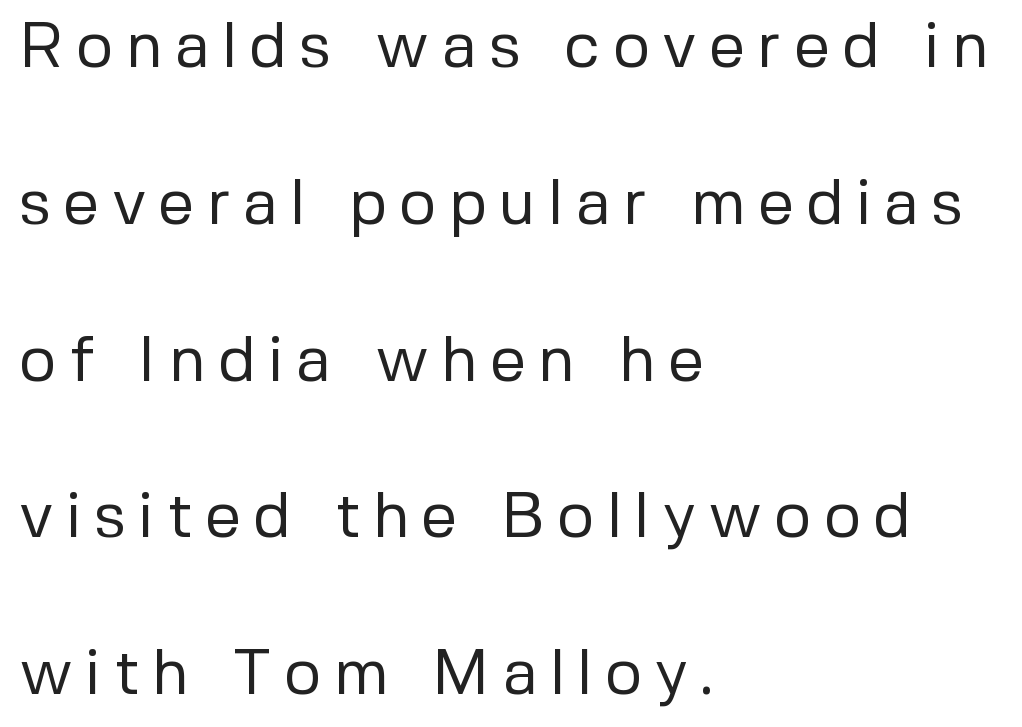
The image shows 64 px regular-weight sans-serif type, upright; set left-aligned, loose line spacing (2.45x), not underlined; low stroke contrast and a medium x-height.
